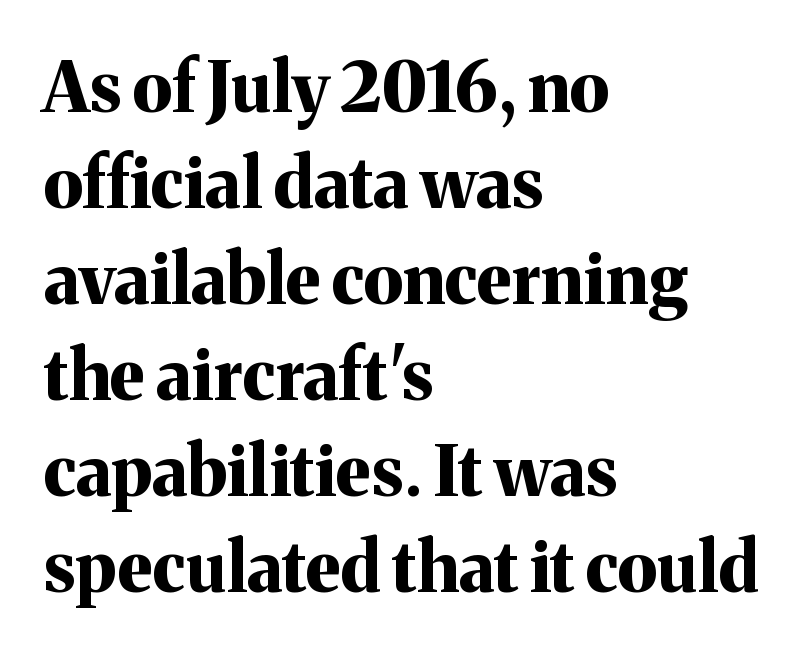
{"serif": "yes", "italic": "no", "bold": "yes", "weight": "bold", "width": "normal", "stroke_contrast": "medium", "x_height": "medium", "monospaced": "no", "underline": "no", "align": "left", "line_spacing": "normal", "line_spacing_ratio": 1.39, "letter_spacing": "normal", "letter_spacing_em": 0.0, "glyph_px": 69}
